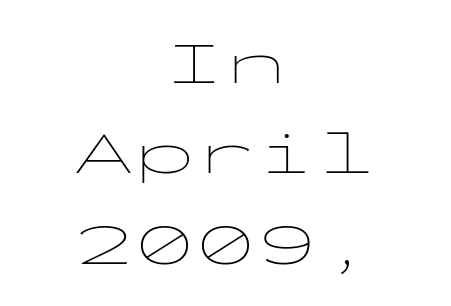
Q: Is the text bold? A: No.
Q: Is the text italic (slanted)? A: No, it is upright.
Q: Is the typeface a serif or a sans-serif typeface? A: Sans-serif.
Q: Is the text underlined? A: No.
Q: How is the paragraph aligned? A: Centered.
Q: Is the spacing between letters normal or unusually wide? A: Normal.
Q: Is the spacing between lines tight, normal or loose? A: Normal.
Q: Width (condensed, normal, or wide)? A: Wide.
Q: Stroke contrast? A: Low.
Q: x-height? A: Medium.
Q: Monospaced? A: Yes.
